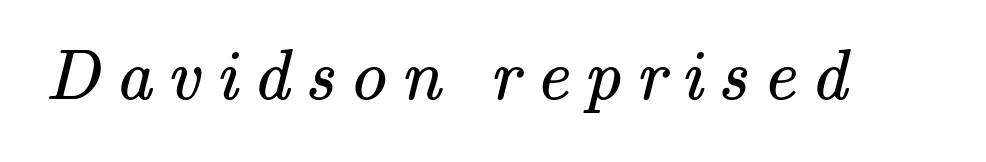
The image shows 72 px regular-weight serif type; set unusually wide letter spacing (+0.21 em), not underlined; medium stroke contrast and a small x-height.
